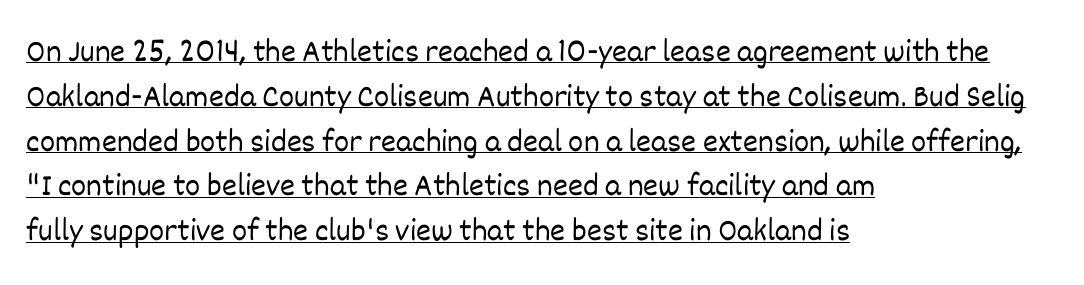
The image shows 32 px light type, upright; set left-aligned, normal line spacing (1.4x), normal letter spacing, underlined; low stroke contrast and a large x-height.
